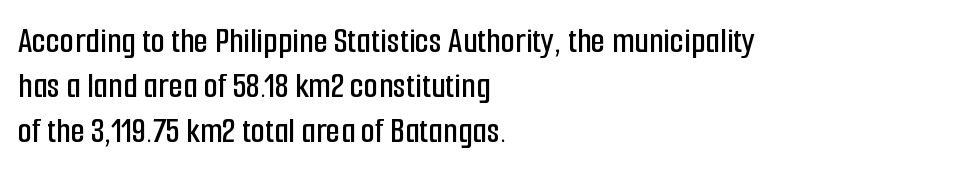
Q: Is the text italic (slanted)? A: No, it is upright.
Q: Is the typeface a serif or a sans-serif typeface? A: Sans-serif.
Q: Is the text underlined? A: No.
Q: How is the paragraph aligned? A: Left-aligned.
Q: Is the spacing between letters normal or unusually wide? A: Normal.
Q: Width (condensed, normal, or wide)? A: Condensed.
Q: Stroke contrast? A: Low.
Q: x-height? A: Medium.
Q: Monospaced? A: No.
